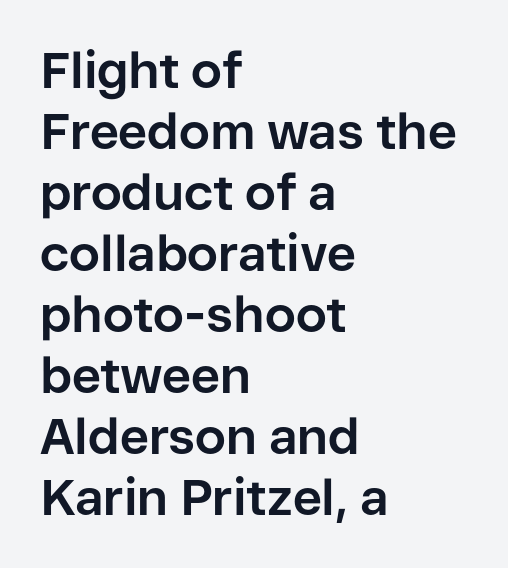
The image shows 50 px bold sans-serif type, upright; set left-aligned, line spacing 1.22x, normal letter spacing, not underlined; low stroke contrast and a medium x-height.
